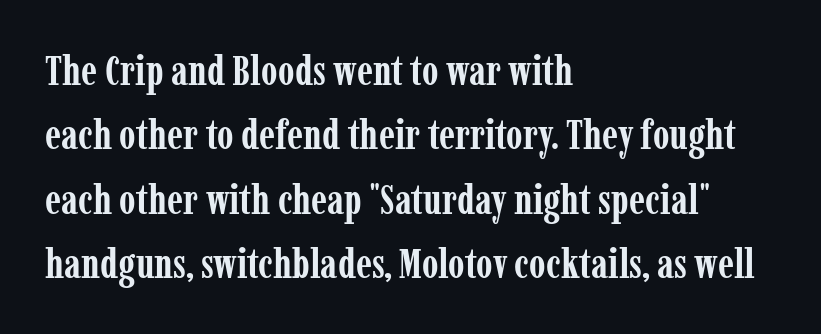
{"serif": "yes", "italic": "no", "bold": "yes", "weight": "semibold", "width": "condensed", "stroke_contrast": "low", "x_height": "medium", "monospaced": "no", "underline": "no", "align": "left", "line_spacing": "normal", "line_spacing_ratio": 1.53, "letter_spacing": "normal", "letter_spacing_em": 0.0, "glyph_px": 42}
